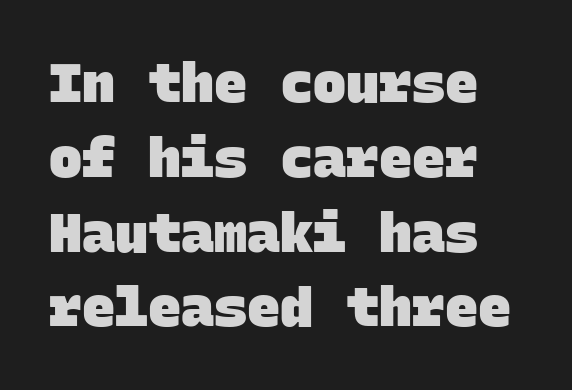
Q: Is the text bold? A: Yes.
Q: Is the typeface a serif or a sans-serif typeface? A: Sans-serif.
Q: Is the text underlined? A: No.
Q: Is the spacing between letters normal or unusually wide? A: Normal.
Q: Is the spacing between lines tight, normal or loose? A: Normal.
Q: Width (condensed, normal, or wide)? A: Normal.
Q: Stroke contrast? A: Low.
Q: x-height? A: Large.
Q: Monospaced? A: Yes.
